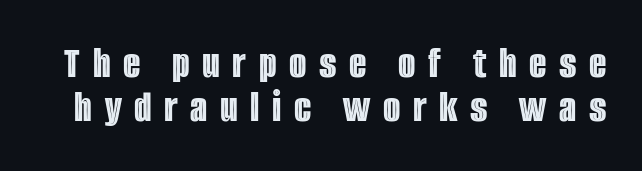
The image shows 45 px condensed type, upright; set tight line spacing (0.97x), unusually wide letter spacing (+0.28 em), not underlined; a large x-height.
